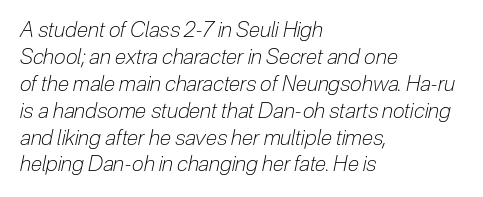
{"italic": "yes", "lean": "right", "slant_degrees": 12, "bold": "no", "underline": "no", "align": "left", "line_spacing": "normal", "line_spacing_ratio": 1.28, "letter_spacing": "normal", "letter_spacing_em": 0.0, "glyph_px": 21}
